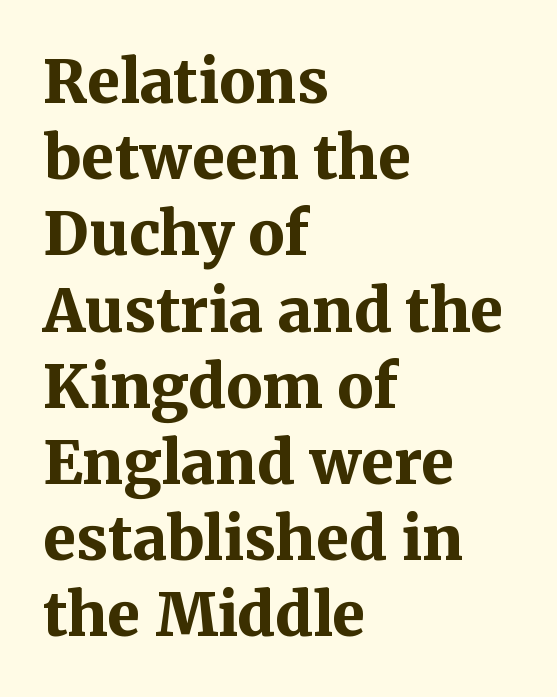
Q: Is the text bold? A: Yes.
Q: Is the text italic (slanted)? A: No, it is upright.
Q: Is the typeface a serif or a sans-serif typeface? A: Serif.
Q: Is the text underlined? A: No.
Q: How is the paragraph aligned? A: Left-aligned.
Q: Is the spacing between letters normal or unusually wide? A: Normal.
Q: Is the spacing between lines tight, normal or loose? A: Normal.
Q: Width (condensed, normal, or wide)? A: Normal.
Q: Stroke contrast? A: Medium.
Q: x-height? A: Medium.
Q: Monospaced? A: No.
